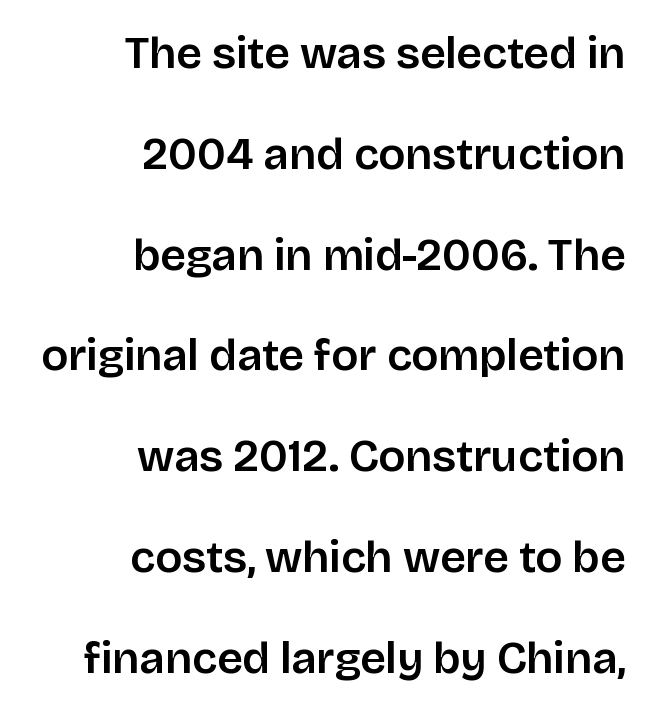
The image shows 45 px sans-serif type, upright; set right-aligned, loose line spacing (2.24x), normal letter spacing, not underlined; low stroke contrast and a large x-height.
